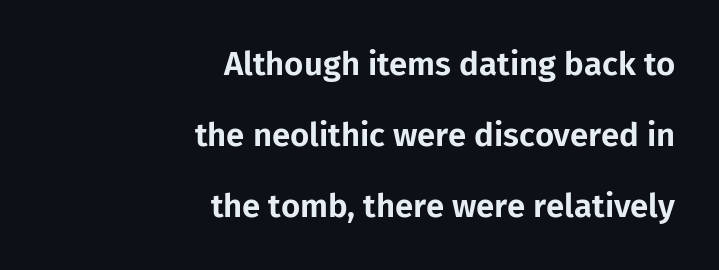
Caption: standard tracking, unaltered. One glance says open: line gaps are wider than usual. The letters advance in unequal steps, a hallmark of proportional type. Layout note: lines flush right. Designer's note — italics off, roman on.
